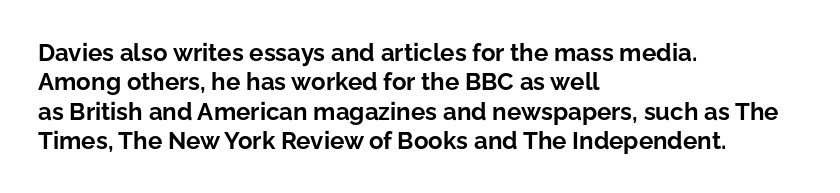
Q: Is the text bold? A: Yes.
Q: Is the text italic (slanted)? A: No, it is upright.
Q: Is the text underlined? A: No.
Q: How is the paragraph aligned? A: Left-aligned.
Q: Is the spacing between letters normal or unusually wide? A: Normal.
